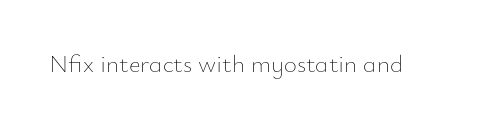
Q: Is the text bold? A: No.
Q: Is the text italic (slanted)? A: No, it is upright.
Q: Is the text underlined? A: No.
Q: Is the spacing between letters normal or unusually wide? A: Normal.
